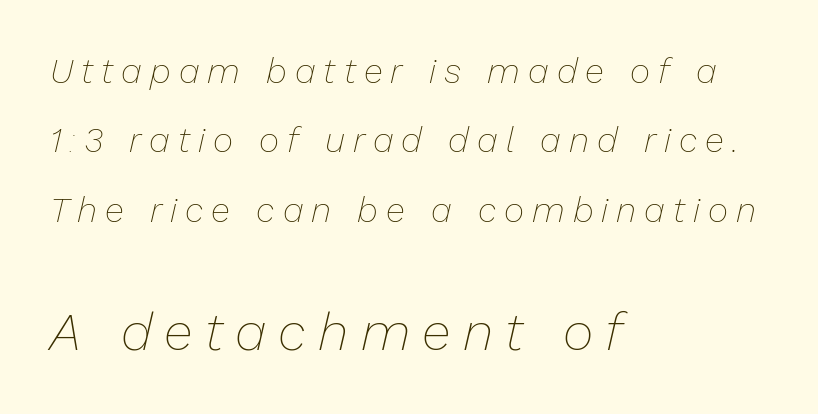
Horizontal bands of white between lines are thick stripes. Someone cranked the tracking dial way up on this one. Each letter keeps its own natural width here, so spacing adapts to shape. Horizontally, the lines are justified to the leading edge only. Underline: absent.
